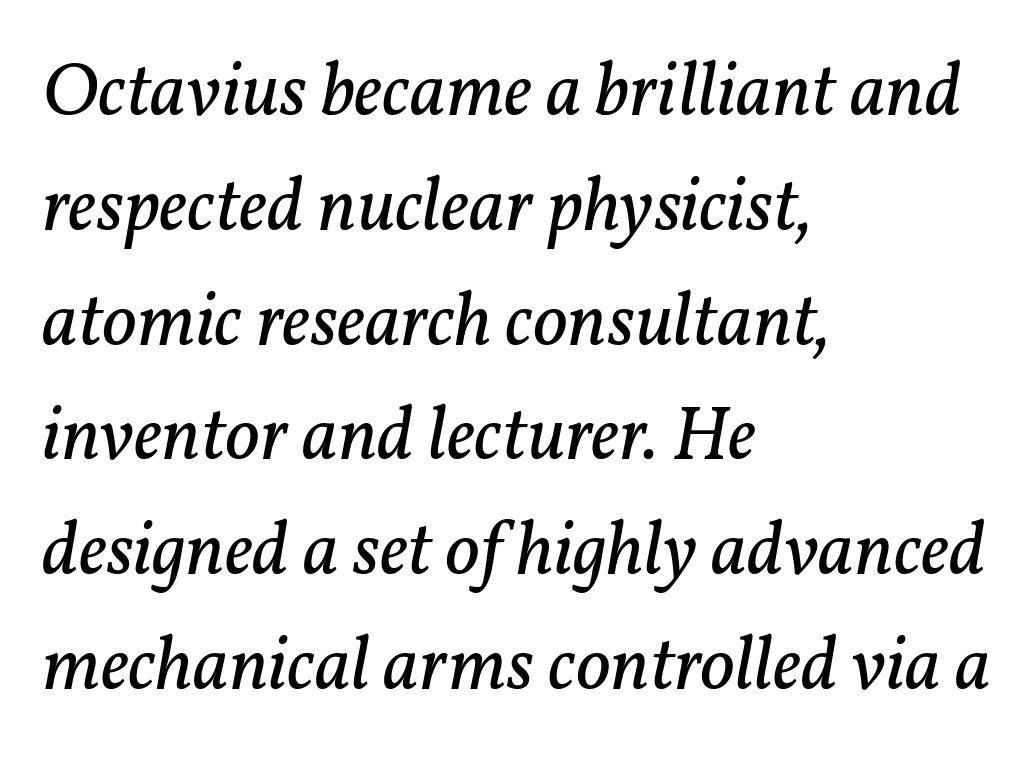
{"serif": "yes", "italic": "yes", "lean": "right", "slant_degrees": 11, "bold": "no", "weight": "regular", "width": "normal", "stroke_contrast": "low", "x_height": "medium", "monospaced": "no", "underline": "no", "align": "left", "line_spacing": "normal", "line_spacing_ratio": 1.51, "letter_spacing": "normal", "letter_spacing_em": 0.0, "glyph_px": 76}
